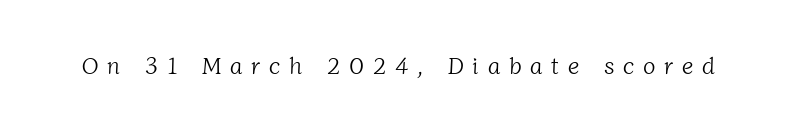
The image shows 23 px text type; set unusually wide letter spacing (+0.38 em), not underlined.
